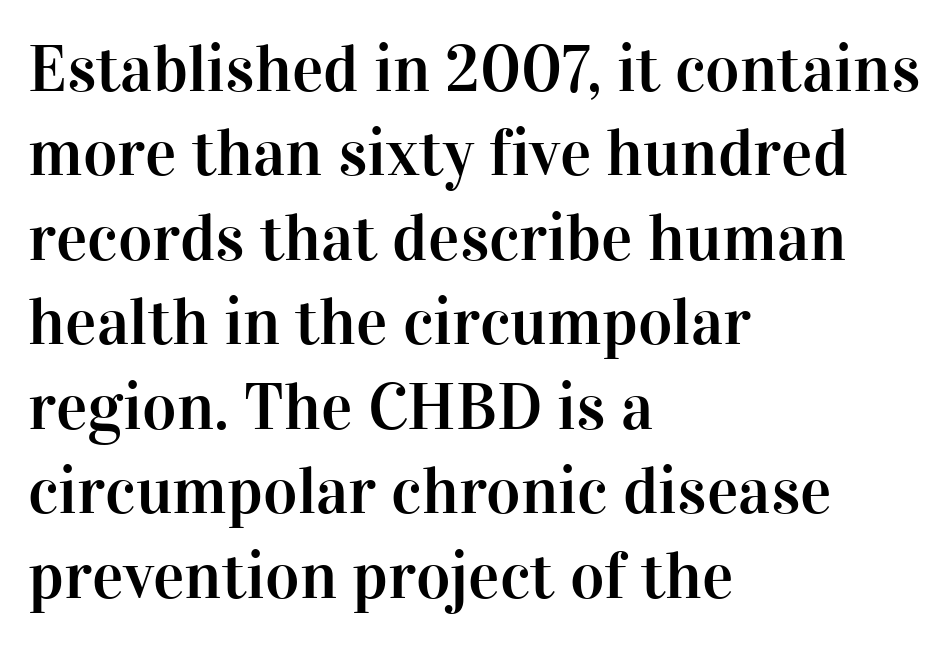
Q: Is the text italic (slanted)? A: No, it is upright.
Q: Is the typeface a serif or a sans-serif typeface? A: Serif.
Q: Is the text underlined? A: No.
Q: How is the paragraph aligned? A: Left-aligned.
Q: Is the spacing between letters normal or unusually wide? A: Normal.
Q: Is the spacing between lines tight, normal or loose? A: Normal.
Q: Width (condensed, normal, or wide)? A: Normal.
Q: Stroke contrast? A: High.
Q: x-height? A: Medium.
Q: Monospaced? A: No.
